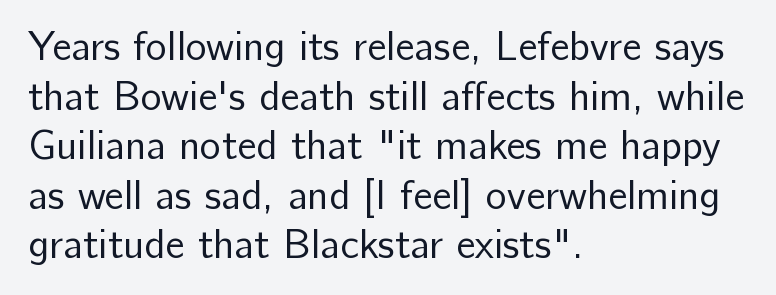
The image shows 40 px regular-weight sans-serif type, upright; set left-aligned, line spacing 1.24x, normal letter spacing, not underlined; low stroke contrast and a medium x-height.
